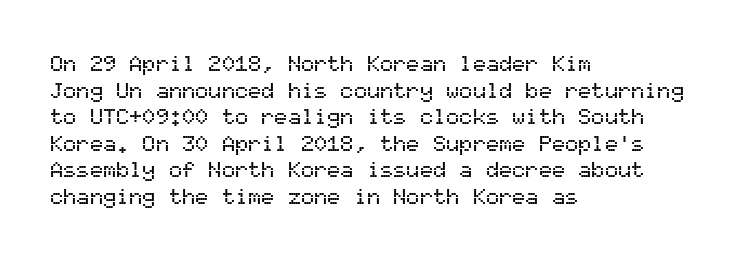
A student would call this left alignment; a typographer would say flush left, rag right. Nobody touched the tracking dial on this one. Tall strokes in this sample are plumb rather than angled. Descenders are the only things crossing below the line.
